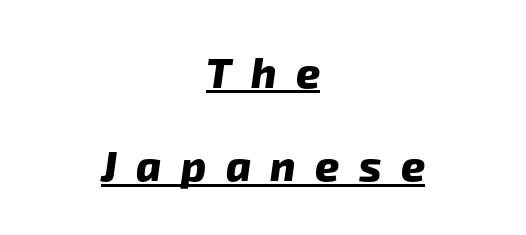
Q: Is the text bold? A: Yes.
Q: Is the typeface a serif or a sans-serif typeface? A: Sans-serif.
Q: Is the text underlined? A: Yes.
Q: How is the paragraph aligned? A: Centered.
Q: Is the spacing between letters normal or unusually wide? A: Unusually wide.
Q: Is the spacing between lines tight, normal or loose? A: Loose.
Q: Width (condensed, normal, or wide)? A: Normal.
Q: Stroke contrast? A: Low.
Q: x-height? A: Medium.
Q: Monospaced? A: No.
